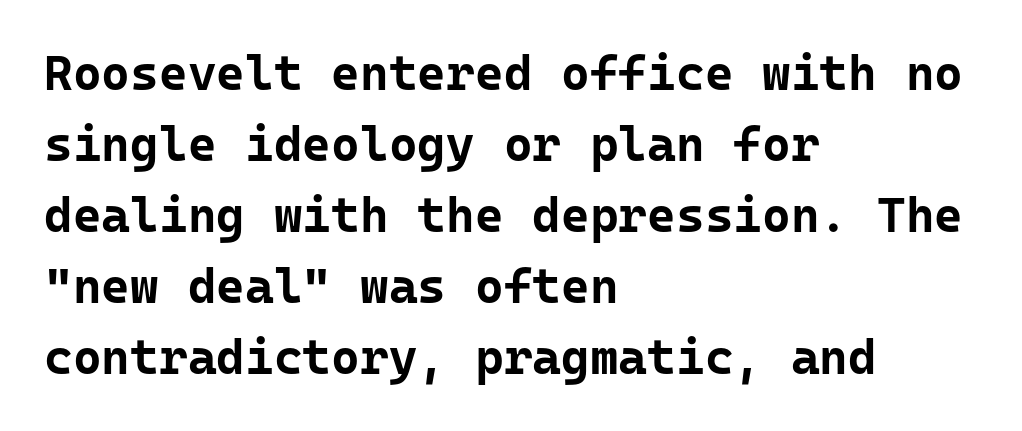
Q: Is the text bold? A: Yes.
Q: Is the text italic (slanted)? A: No, it is upright.
Q: Is the typeface a serif or a sans-serif typeface? A: Sans-serif.
Q: Is the text underlined? A: No.
Q: How is the paragraph aligned? A: Left-aligned.
Q: Is the spacing between letters normal or unusually wide? A: Normal.
Q: Is the spacing between lines tight, normal or loose? A: Normal.
Q: Width (condensed, normal, or wide)? A: Normal.
Q: Stroke contrast? A: Low.
Q: x-height? A: Medium.
Q: Monospaced? A: Yes.
